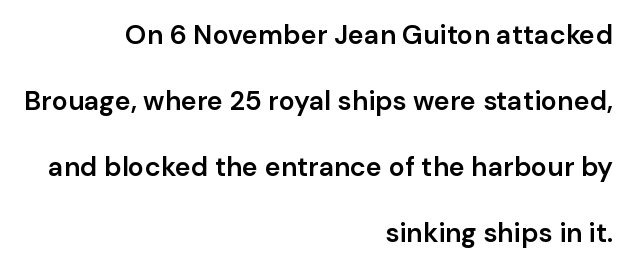
The letters are semibold — heavier than regular but short of a full bold. The foot of each line stays bare and open. Leftover space on each line is placed entirely before the opening word. How are the letters spaced? Ordinarily, with no added tracking. The rendering uses a large line-height, opening up the rows.
